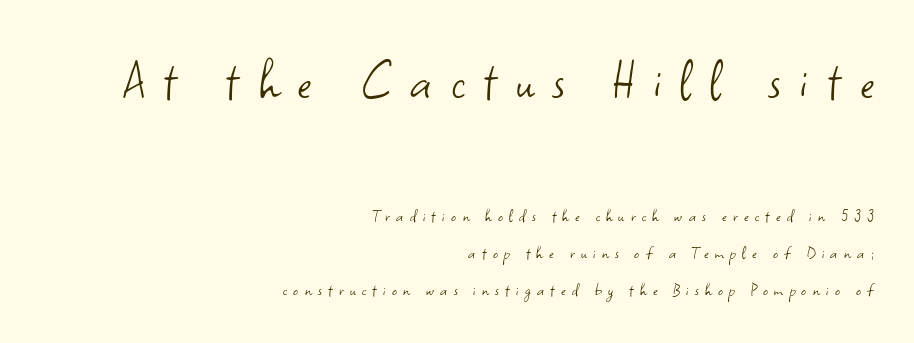
Reading top to bottom, the characters get smaller at the block break. This sample has the flowing, uneven cadence of proportional lettering. The passage shown is typeset with a sans-serif family. The font sits on the lighter half of the weight spectrum, regular included.
